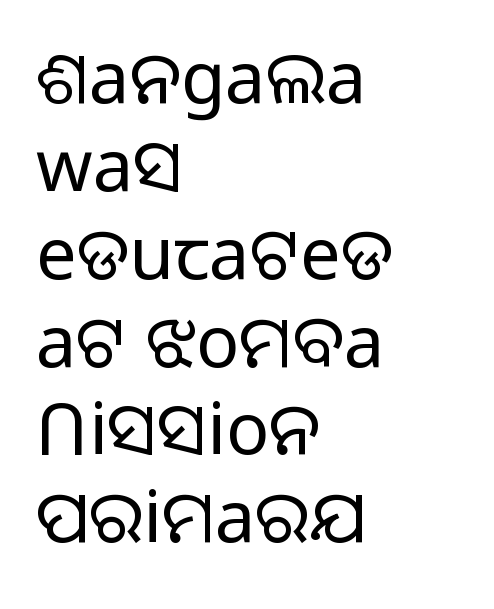
{"serif": "no", "italic": "no", "bold": "no", "weight": "light", "width": "normal", "stroke_contrast": "low", "x_height": "medium", "monospaced": "no", "underline": "no", "align": "left", "line_spacing_ratio": 1.22, "letter_spacing": "normal", "letter_spacing_em": 0.0, "glyph_px": 72}
